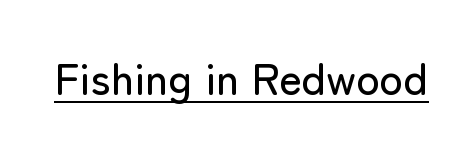
{"serif": "no", "italic": "no", "width": "normal", "stroke_contrast": "low", "x_height": "medium", "monospaced": "no", "underline": "yes", "letter_spacing": "normal", "letter_spacing_em": 0.0, "glyph_px": 44}
